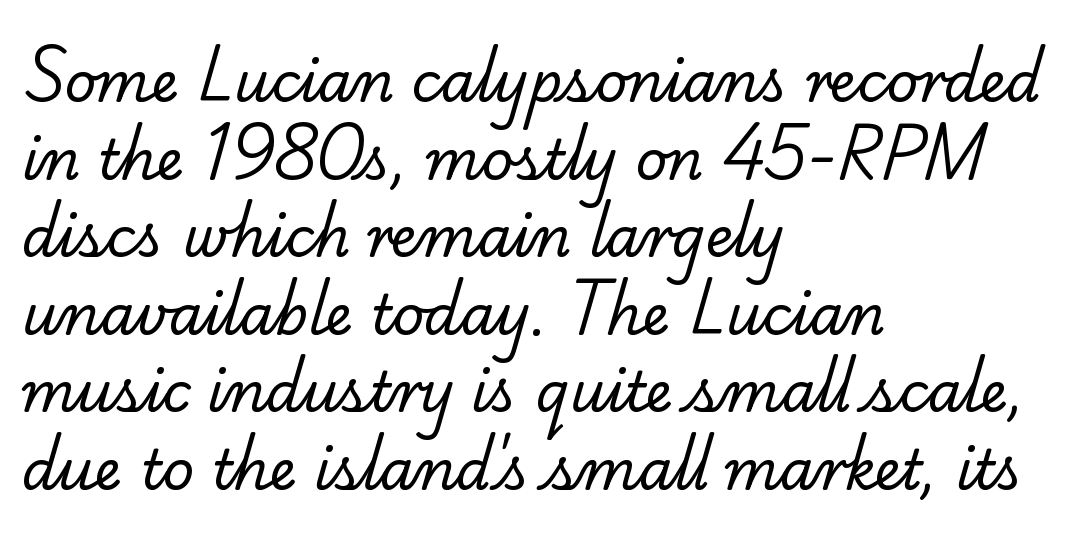
The image shows 55 px regular-weight type; set left-aligned, normal line spacing (1.41x), normal letter spacing, not underlined; low stroke contrast and a small x-height.
